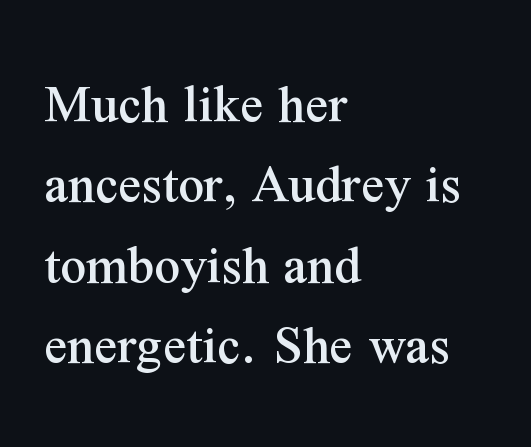
Descender tails drop into unmarked territory. Are there feet on the stems? There are — it's a serif. Looks like regular typesetting: each glyph gets only the width it needs. Posture: vertical. These lines are set flush left with a ragged right edge. Nothing unusual about the tracking: characters are spaced as the font intends.
